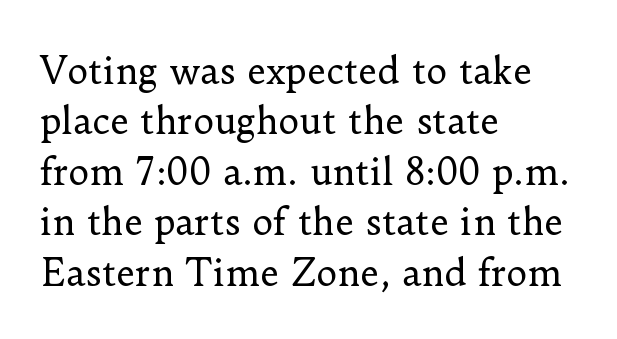
Q: Is the text bold? A: No.
Q: Is the text italic (slanted)? A: No, it is upright.
Q: Is the typeface a serif or a sans-serif typeface? A: Serif.
Q: Is the text underlined? A: No.
Q: How is the paragraph aligned? A: Left-aligned.
Q: Is the spacing between letters normal or unusually wide? A: Normal.
Q: Is the spacing between lines tight, normal or loose? A: Normal.
Q: Width (condensed, normal, or wide)? A: Normal.
Q: Stroke contrast? A: Low.
Q: x-height? A: Small.
Q: Monospaced? A: No.
